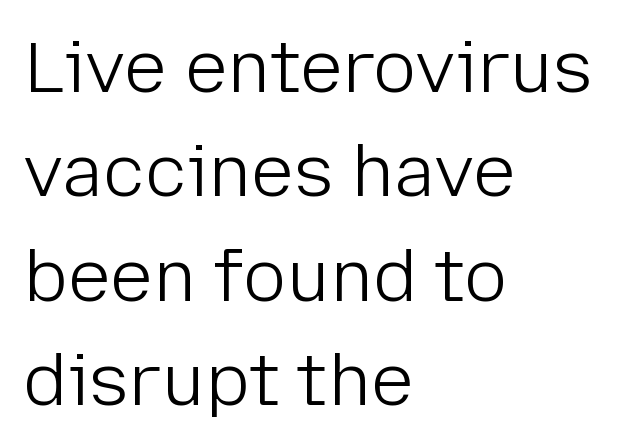
Q: Is the text bold? A: No.
Q: Is the text italic (slanted)? A: No, it is upright.
Q: Is the typeface a serif or a sans-serif typeface? A: Sans-serif.
Q: Is the text underlined? A: No.
Q: How is the paragraph aligned? A: Left-aligned.
Q: Is the spacing between letters normal or unusually wide? A: Normal.
Q: Is the spacing between lines tight, normal or loose? A: Normal.
Q: Width (condensed, normal, or wide)? A: Normal.
Q: Stroke contrast? A: Low.
Q: x-height? A: Medium.
Q: Monospaced? A: No.
